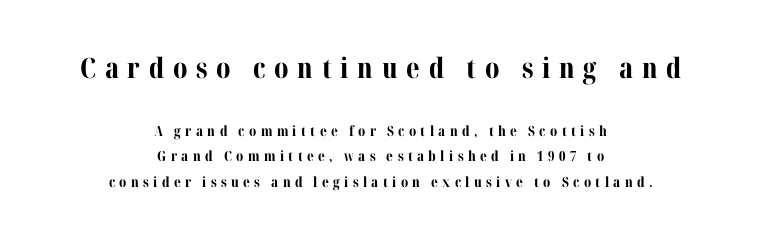
Someone cranked the tracking dial way up on this one. Between these two stacked blocks, the higher one wins on size. Just letters on the line, the space beneath them empty. Small tapered or slab feet sit at the stroke ends, so this counts as serif. These lines are rendered in a variable-pitch font.
